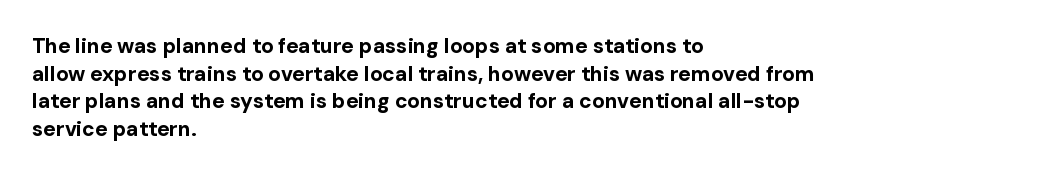
Q: Is the text bold? A: Yes.
Q: Is the text italic (slanted)? A: No, it is upright.
Q: Is the text underlined? A: No.
Q: How is the paragraph aligned? A: Left-aligned.
Q: Is the spacing between letters normal or unusually wide? A: Normal.
Q: Is the spacing between lines tight, normal or loose? A: Normal.
